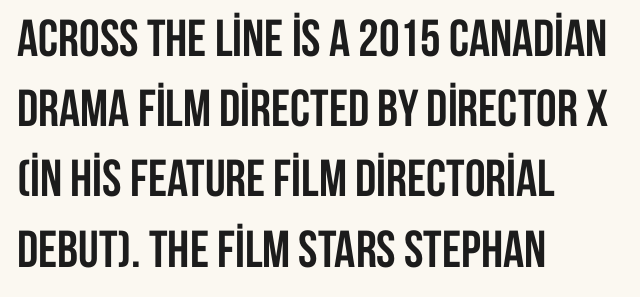
In CSS terms this would be text-align: left. The type family on display is of the sans-serif kind. Strong, thick strokes mark this as bold type. The rendering uses natural spacing where letterforms have individual widths. The lines sit at an ordinary, default distance from one another. The glyphs are unaccompanied by any horizontal stroke below them.
